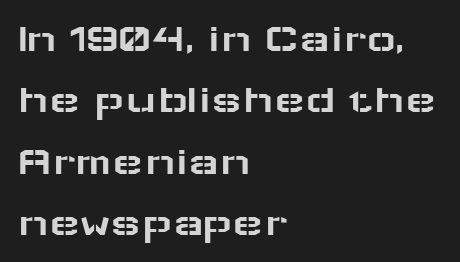
Q: Is the text italic (slanted)? A: No, it is upright.
Q: Is the typeface a serif or a sans-serif typeface? A: Sans-serif.
Q: Is the text underlined? A: No.
Q: How is the paragraph aligned? A: Left-aligned.
Q: Is the spacing between letters normal or unusually wide? A: Normal.
Q: Is the spacing between lines tight, normal or loose? A: Normal.
Q: Width (condensed, normal, or wide)? A: Wide.
Q: Stroke contrast? A: Low.
Q: x-height? A: Medium.
Q: Monospaced? A: No.
